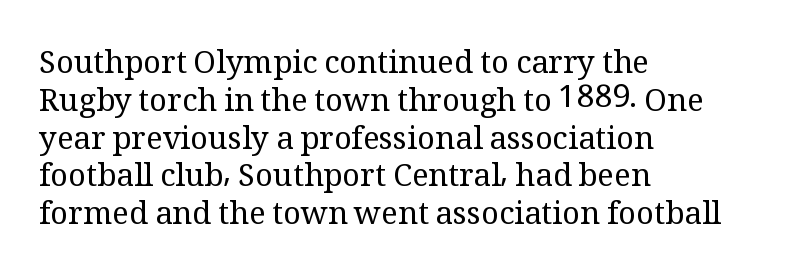
{"serif": "yes", "italic": "no", "bold": "no", "weight": "regular", "width": "normal", "stroke_contrast": "medium", "x_height": "medium", "monospaced": "no", "underline": "no", "align": "left", "line_spacing_ratio": 1.22, "letter_spacing": "normal", "letter_spacing_em": 0.0, "glyph_px": 31}
